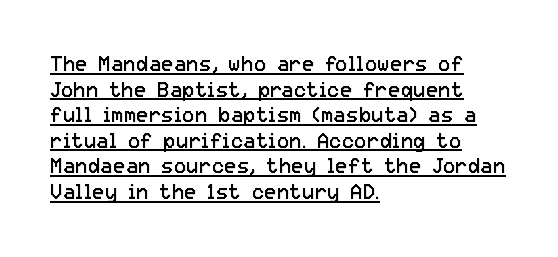
Weight: regular or lighter. The gaps between neighbouring characters are ordinary and unremarkable. Leftover space on each line is placed entirely after the last word. The specimen includes a rule beneath the text block's lines.
